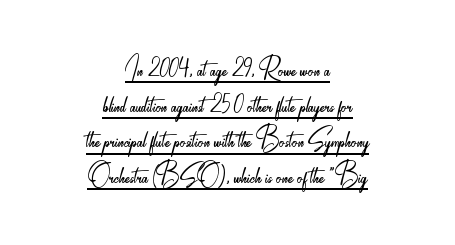
The rendering uses a small line-height, squeezing the rows. The characters display no serif detailing; their extremities are plain. Emphasis is given by a line drawn under the lettering. Varying glyph widths throughout — classic text-font behaviour. Does the copy run flush right? No — it is centered line by line.
